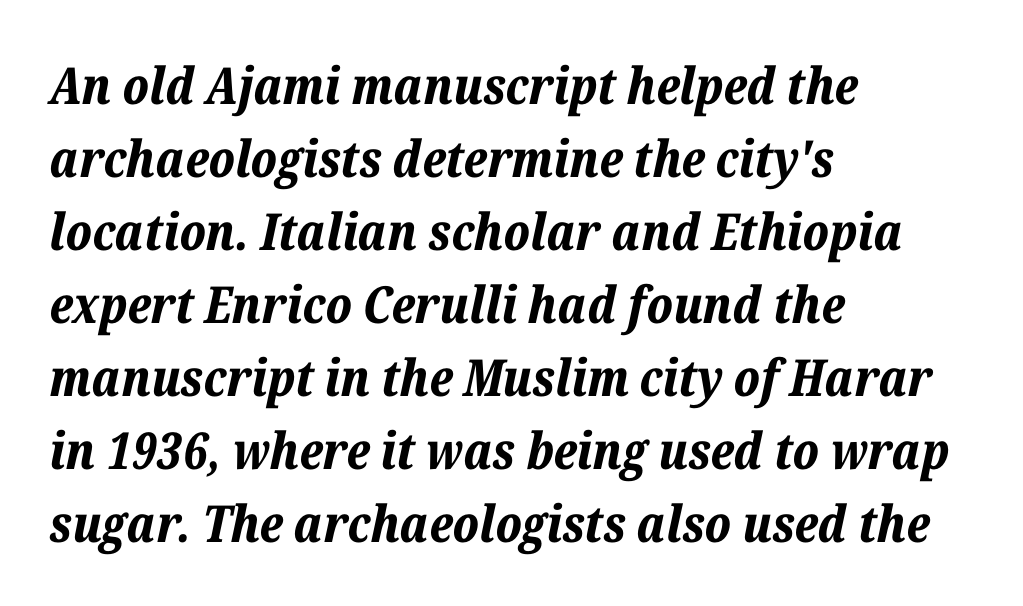
{"italic": "yes", "lean": "right", "slant_degrees": 12, "bold": "yes", "weight": "bold", "width": "normal", "stroke_contrast": "low", "x_height": "medium", "monospaced": "no", "underline": "no", "align": "left", "line_spacing": "normal", "line_spacing_ratio": 1.43, "letter_spacing": "normal", "letter_spacing_em": 0.0, "glyph_px": 51}
